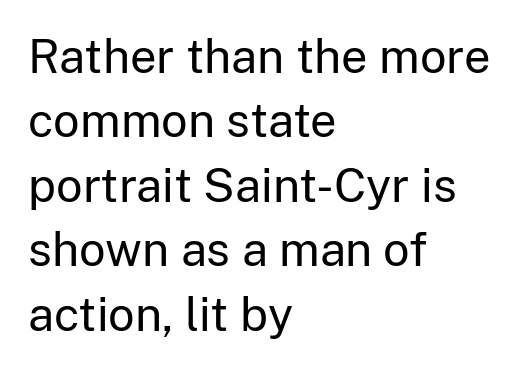
Q: Is the text bold? A: No.
Q: Is the text italic (slanted)? A: No, it is upright.
Q: Is the typeface a serif or a sans-serif typeface? A: Sans-serif.
Q: Is the text underlined? A: No.
Q: How is the paragraph aligned? A: Left-aligned.
Q: Is the spacing between letters normal or unusually wide? A: Normal.
Q: Is the spacing between lines tight, normal or loose? A: Normal.
Q: Width (condensed, normal, or wide)? A: Normal.
Q: Stroke contrast? A: Low.
Q: x-height? A: Medium.
Q: Monospaced? A: No.
